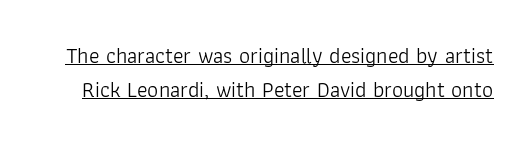
Each word holds together tightly as a unit, with standard inter-letter gaps. The space between consecutive lines is moderate. This sample uses an upright cut, with every glyph sitting square on the baseline. The face used here appears with an underline applied.
